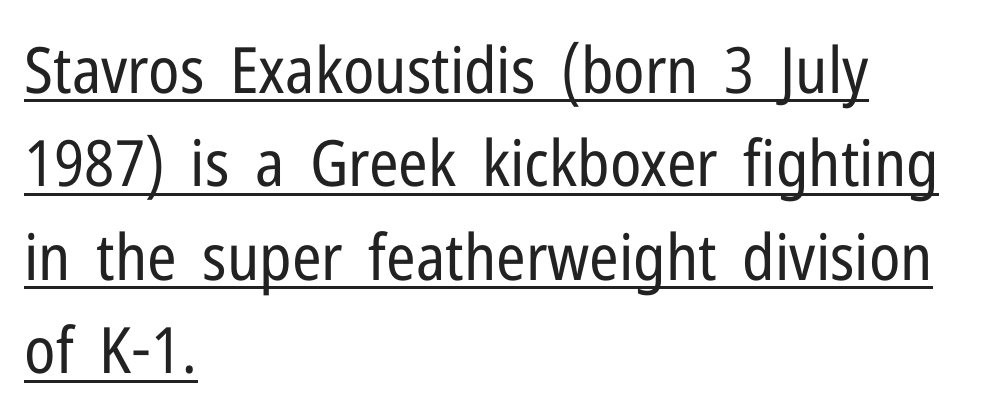
{"serif": "no", "italic": "no", "bold": "no", "weight": "regular", "width": "condensed", "stroke_contrast": "low", "x_height": "medium", "monospaced": "no", "underline": "yes", "align": "left", "line_spacing": "normal", "line_spacing_ratio": 1.46, "letter_spacing": "normal", "letter_spacing_em": 0.0, "glyph_px": 64}
